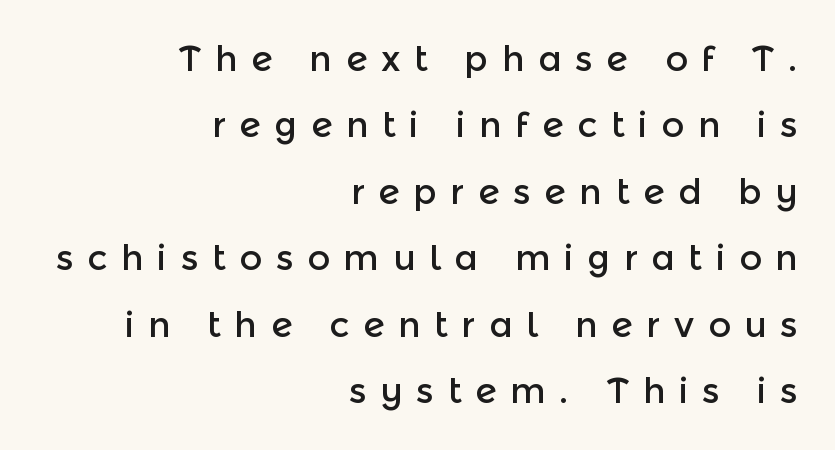
{"serif": "no", "italic": "no", "width": "normal", "x_height": "medium", "monospaced": "no", "underline": "no", "align": "right", "line_spacing": "loose", "line_spacing_ratio": 1.9, "letter_spacing": "wide", "letter_spacing_em": 0.39, "glyph_px": 35}
